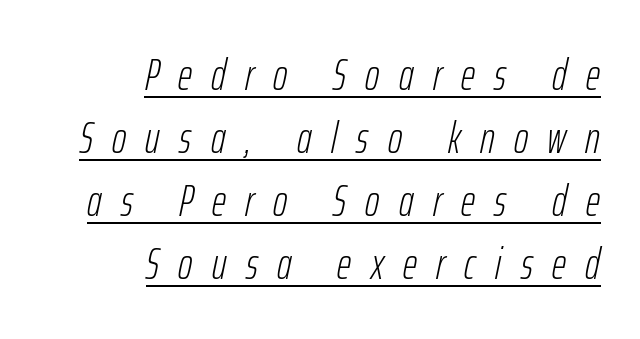
Q: Is the text bold? A: No.
Q: Is the text italic (slanted)? A: Yes, it leans right by about 12 degrees.
Q: Is the text underlined? A: Yes.
Q: How is the paragraph aligned? A: Right-aligned.
Q: Is the spacing between letters normal or unusually wide? A: Unusually wide.
Q: Is the spacing between lines tight, normal or loose? A: Normal.
Q: Width (condensed, normal, or wide)? A: Condensed.
Q: Stroke contrast? A: Low.
Q: x-height? A: Medium.
Q: Monospaced? A: No.
